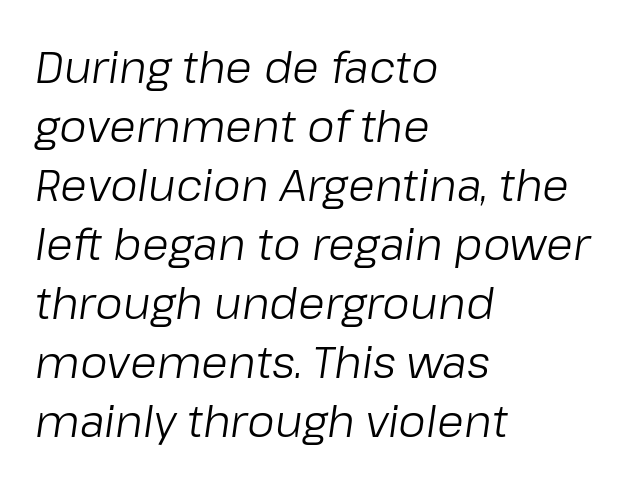
Between one letter and the next there's only the usual sliver of space. Casual observation: everything's shoved over to the left. The space beneath each line is pristine and unruled. Varying glyph widths throughout — classic text-font behaviour. The leading is moderate, giving the passage an even texture. Each stroke keeps to a modest, everyday thickness or less.
